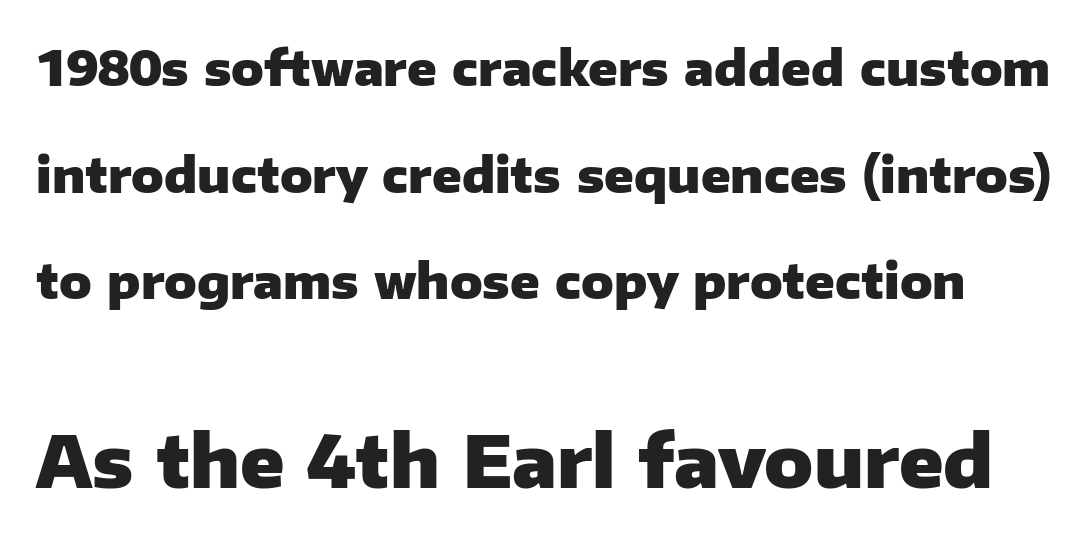
The letters sit at their default tracking, neither squeezed nor spread. Regarding leading, the lines here are spaced well apart. Tall strokes in this sample are plumb rather than angled. Of the two passages, the one underneath uses the larger point size. Do the characters align in a grid? No, the font is proportional. Serifs: no, the terminals of the letterforms are clean.
